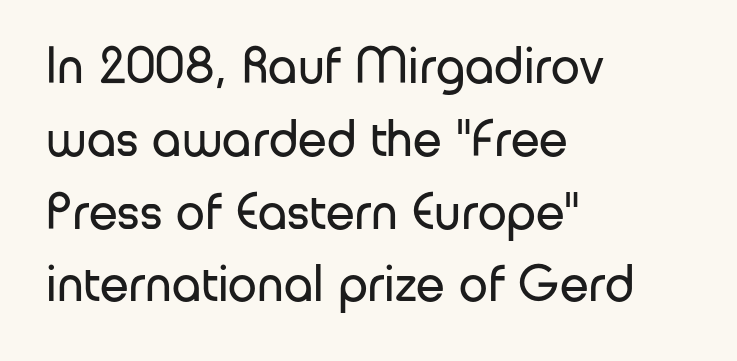
The image shows 52 px regular-weight sans-serif type, upright; set left-aligned, normal line spacing (1.4x), normal letter spacing, not underlined; low stroke contrast and a medium x-height.
